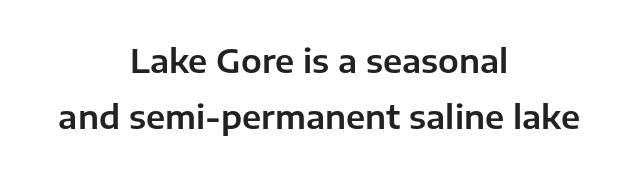
Q: Is the text italic (slanted)? A: No, it is upright.
Q: Is the typeface a serif or a sans-serif typeface? A: Sans-serif.
Q: Is the text underlined? A: No.
Q: How is the paragraph aligned? A: Centered.
Q: Is the spacing between letters normal or unusually wide? A: Normal.
Q: Width (condensed, normal, or wide)? A: Normal.
Q: Stroke contrast? A: Low.
Q: x-height? A: Medium.
Q: Monospaced? A: No.
